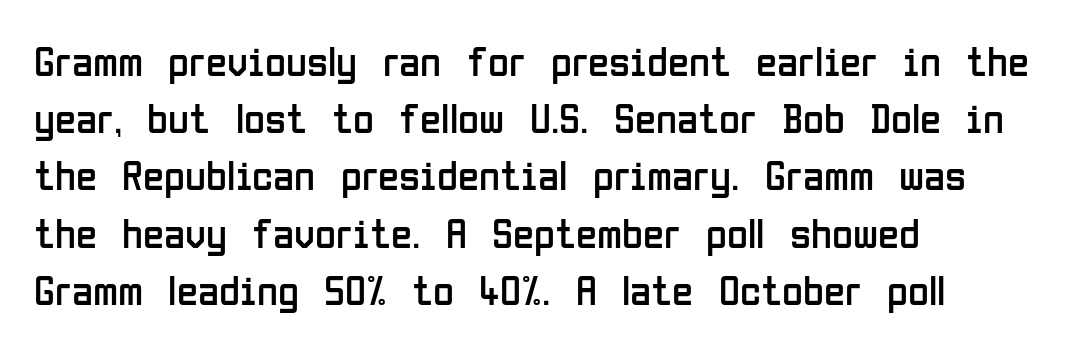
Q: Is the text bold? A: No.
Q: Is the text italic (slanted)? A: No, it is upright.
Q: Is the typeface a serif or a sans-serif typeface? A: Sans-serif.
Q: Is the text underlined? A: No.
Q: How is the paragraph aligned? A: Left-aligned.
Q: Is the spacing between letters normal or unusually wide? A: Normal.
Q: Is the spacing between lines tight, normal or loose? A: Normal.
Q: Width (condensed, normal, or wide)? A: Condensed.
Q: Stroke contrast? A: Low.
Q: x-height? A: Medium.
Q: Monospaced? A: No.
